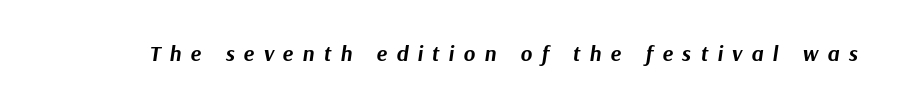
{"italic": "yes", "lean": "right", "slant_degrees": 9, "bold": "yes", "underline": "no", "letter_spacing": "wide", "letter_spacing_em": 0.42, "glyph_px": 22}
